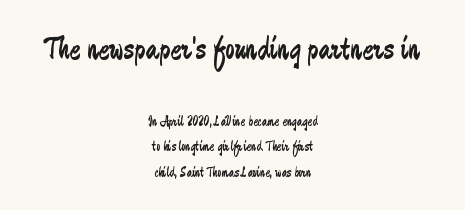
One-word summary of the alignment: center. Think of a printed novel: that variable character pitch is what you see here. The designer went with a sans here, leaving each stem footless. A light-to-regular cut is what we see here.
